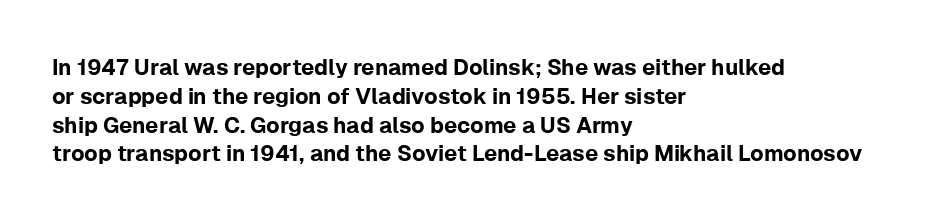
Q: Is the text italic (slanted)? A: No, it is upright.
Q: Is the text underlined? A: No.
Q: How is the paragraph aligned? A: Left-aligned.
Q: Is the spacing between letters normal or unusually wide? A: Normal.
Q: Is the spacing between lines tight, normal or loose? A: Normal.
